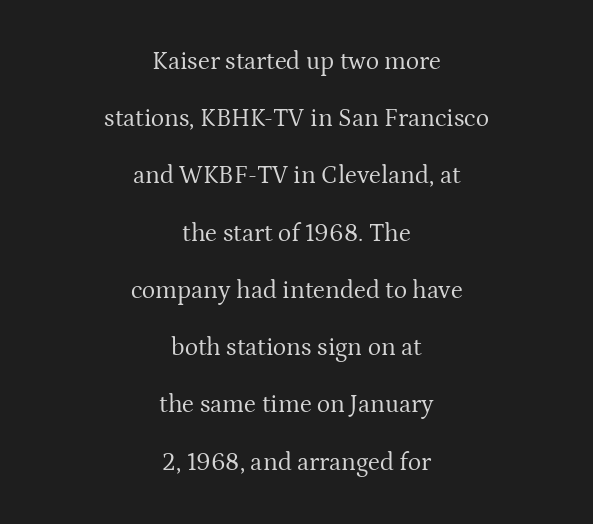
The image shows 25 px text type, upright; set centered, loose line spacing (2.29x), normal letter spacing, not underlined.
